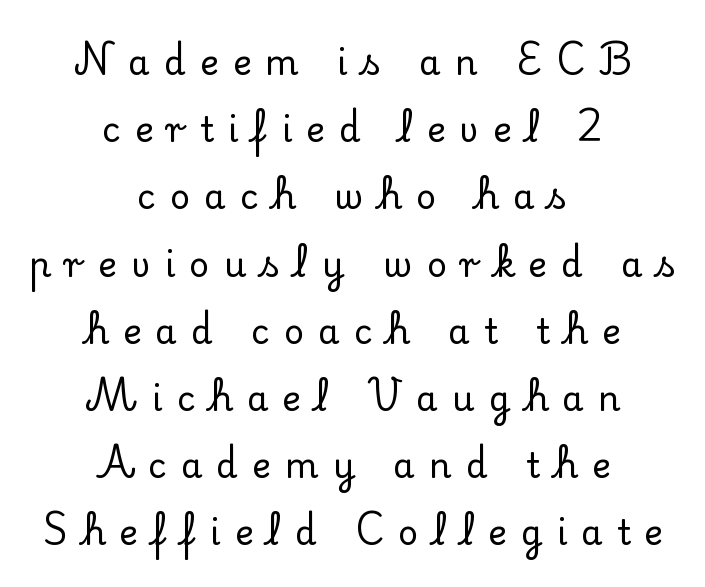
The image shows 35 px serif type, upright; set centered, loose line spacing (1.92x), unusually wide letter spacing (+0.4 em), not underlined; low stroke contrast and a small x-height.
